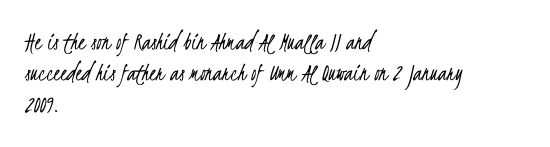
The baseline area is clear. In CSS terms this would be text-align: left. Each word holds together tightly as a unit, with standard inter-letter gaps. Letters have the restrained weight of plain body copy at most.
